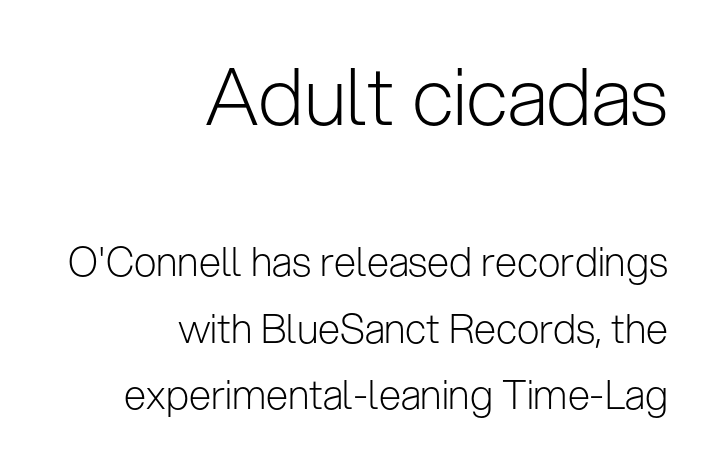
Looks like regular typesetting: each glyph gets only the width it needs. Bare-footed words on every line. Leftover space on each line is placed entirely before the opening word. A quiet, ordinary-to-light weight characterises the typeface. How are the letters spaced? Ordinarily, with no added tracking. The more generous point size was reserved for the upper chunk.
